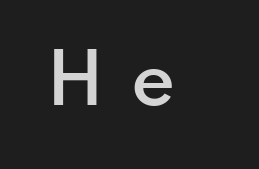
Q: Is the text bold? A: Semi-bold.
Q: Is the text italic (slanted)? A: No, it is upright.
Q: Is the typeface a serif or a sans-serif typeface? A: Sans-serif.
Q: Is the text underlined? A: No.
Q: Is the spacing between letters normal or unusually wide? A: Unusually wide.
Q: Width (condensed, normal, or wide)? A: Normal.
Q: Stroke contrast? A: Low.
Q: x-height? A: Small.
Q: Monospaced? A: No.
